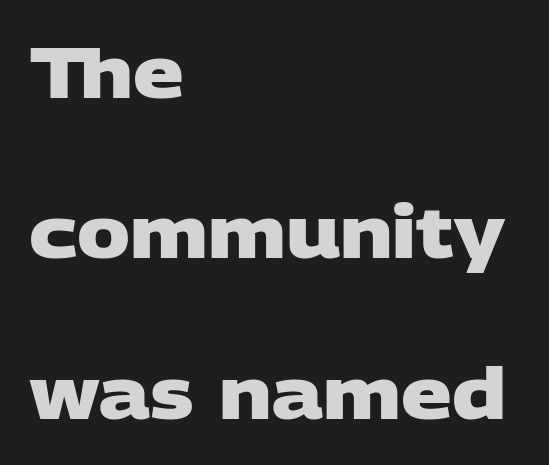
Q: Is the text bold? A: Yes.
Q: Is the typeface a serif or a sans-serif typeface? A: Sans-serif.
Q: Is the text underlined? A: No.
Q: How is the paragraph aligned? A: Left-aligned.
Q: Is the spacing between letters normal or unusually wide? A: Normal.
Q: Is the spacing between lines tight, normal or loose? A: Loose.
Q: Width (condensed, normal, or wide)? A: Wide.
Q: Stroke contrast? A: Low.
Q: x-height? A: Large.
Q: Monospaced? A: No.
